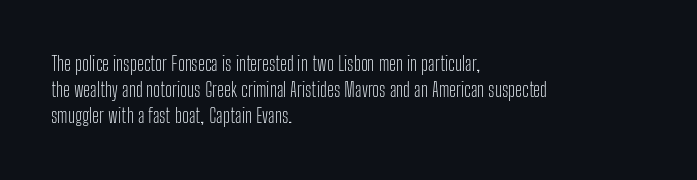
The image shows 20 px text type, upright; set left-aligned, normal line spacing (1.31x), normal letter spacing, not underlined.
